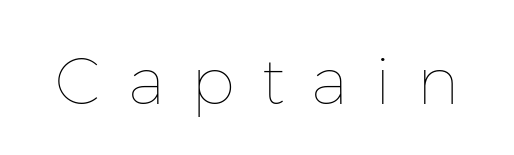
Honestly, there is no underline to notice here at all. The font's upright variant was chosen for this text. Think of a printed novel: that variable character pitch is what you see here. Is the type heavy? It reads as light-to-regular instead. The letters are spread apart with noticeably loose tracking.
